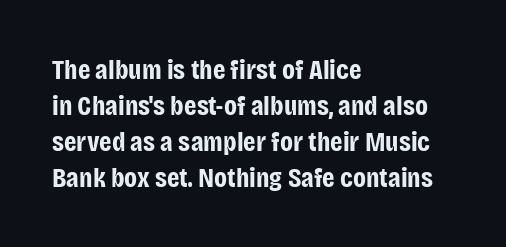
Q: Is the text bold? A: Yes.
Q: Is the text italic (slanted)? A: No, it is upright.
Q: Is the typeface a serif or a sans-serif typeface? A: Sans-serif.
Q: Is the text underlined? A: No.
Q: How is the paragraph aligned? A: Left-aligned.
Q: Is the spacing between letters normal or unusually wide? A: Normal.
Q: Is the spacing between lines tight, normal or loose? A: Normal.
Q: Width (condensed, normal, or wide)? A: Condensed.
Q: Stroke contrast? A: Low.
Q: x-height? A: Large.
Q: Monospaced? A: No.
